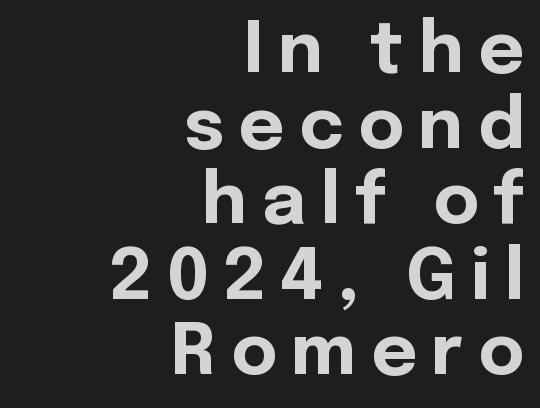
Q: Is the text bold? A: Yes.
Q: Is the text italic (slanted)? A: No, it is upright.
Q: Is the typeface a serif or a sans-serif typeface? A: Sans-serif.
Q: Is the text underlined? A: No.
Q: How is the paragraph aligned? A: Right-aligned.
Q: Is the spacing between letters normal or unusually wide? A: Unusually wide.
Q: Is the spacing between lines tight, normal or loose? A: Tight.
Q: Width (condensed, normal, or wide)? A: Normal.
Q: x-height? A: Medium.
Q: Monospaced? A: No.
